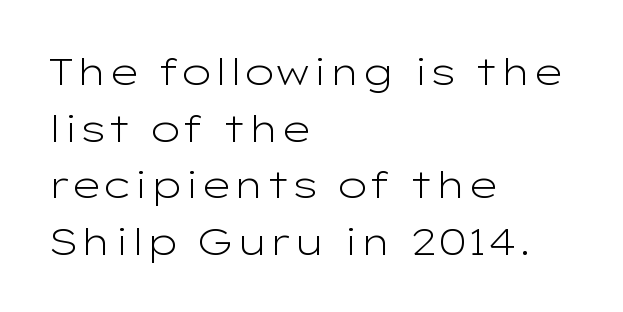
Q: Is the text bold? A: No.
Q: Is the text italic (slanted)? A: No, it is upright.
Q: Is the typeface a serif or a sans-serif typeface? A: Sans-serif.
Q: Is the text underlined? A: No.
Q: How is the paragraph aligned? A: Left-aligned.
Q: Is the spacing between letters normal or unusually wide? A: Normal.
Q: Is the spacing between lines tight, normal or loose? A: Normal.
Q: Width (condensed, normal, or wide)? A: Wide.
Q: Stroke contrast? A: Low.
Q: x-height? A: Medium.
Q: Monospaced? A: No.
